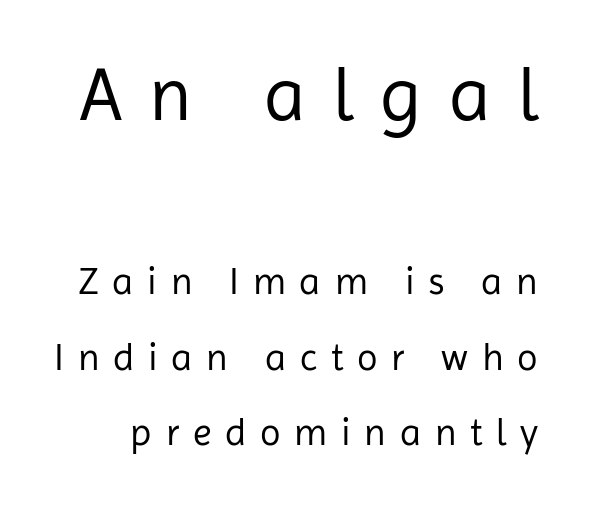
{"serif": "no", "italic": "no", "bold": "no", "weight": "regular", "width": "normal", "stroke_contrast": "low", "x_height": "medium", "monospaced": "no", "underline": "no", "line_spacing": "loose", "line_spacing_ratio": 1.98, "letter_spacing": "wide", "letter_spacing_em": 0.36, "larger_block": "first", "size_ratio": 1.97, "glyph_px": 75}
